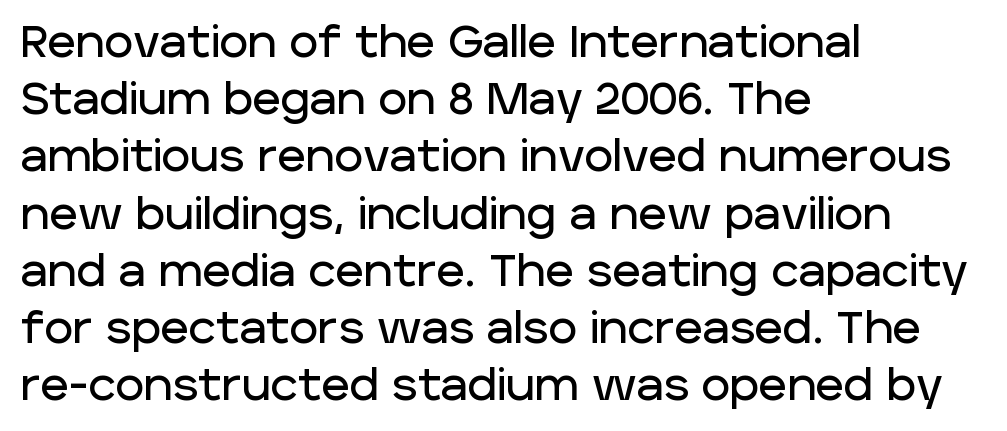
Short note: letters normally spaced. Proportional: the letters do not fall into vertical columns. Ascenders rise straight up at ninety degrees. Evenly set lines give the paragraph a standard silhouette. Look at the bottom of the vertical strokes: they stop flat, with no serifs. Descenders hang freely into open space.
